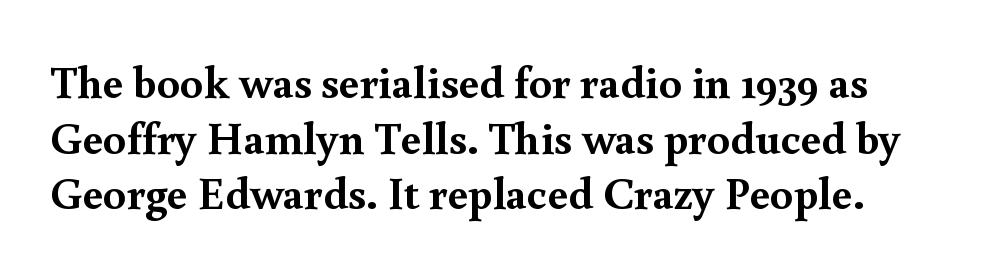
Q: Is the text bold? A: Yes.
Q: Is the text italic (slanted)? A: No, it is upright.
Q: Is the typeface a serif or a sans-serif typeface? A: Serif.
Q: Is the text underlined? A: No.
Q: Is the spacing between letters normal or unusually wide? A: Normal.
Q: Width (condensed, normal, or wide)? A: Normal.
Q: x-height? A: Small.
Q: Monospaced? A: No.
